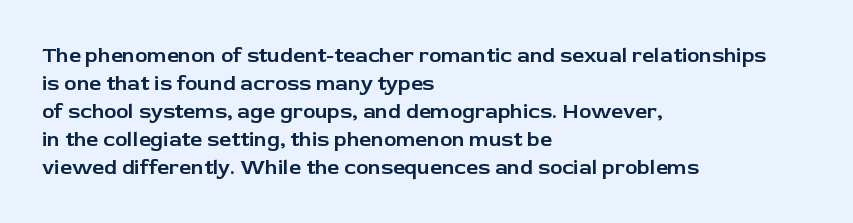
If you measured baseline to baseline, you'd find a middling distance. Descenders are the only things crossing below the line. The lines in this sample share a left origin and differ only in where they stop. Letter spacing: default. Quick note: not italic, upright.
